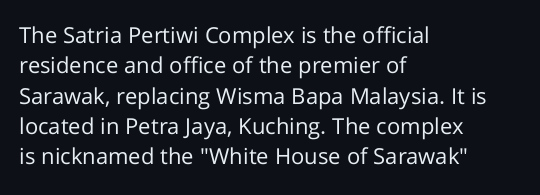
{"italic": "no", "bold": "no", "underline": "no", "align": "left", "line_spacing": "normal", "line_spacing_ratio": 1.38, "letter_spacing": "normal", "letter_spacing_em": 0.0, "glyph_px": 22}
